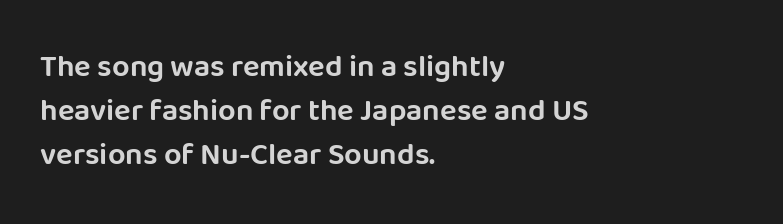
Italic? Not at all — the glyphs are vertical. A typesetter would call this proportional, since set widths differ per character. Honestly, there is no underline to notice here at all. These lines sit exactly where default settings would place them. Unlike a traditional serif, this face leaves its strokes unadorned.
